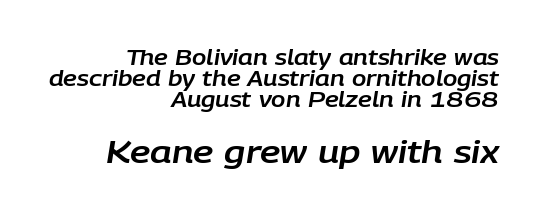
Q: Is the text italic (slanted)? A: Yes, it leans right by about 9 degrees.
Q: Is the text underlined? A: No.
Q: How is the paragraph aligned? A: Right-aligned.
Q: Is the spacing between letters normal or unusually wide? A: Normal.
Q: Is the spacing between lines tight, normal or loose? A: Tight.
Q: Which block of text is set in a larger size, the first (top) or the second (bottom)? A: The second (bottom) one.
Q: Width (condensed, normal, or wide)? A: Normal.
Q: Stroke contrast? A: Low.
Q: x-height? A: Large.
Q: Monospaced? A: No.
